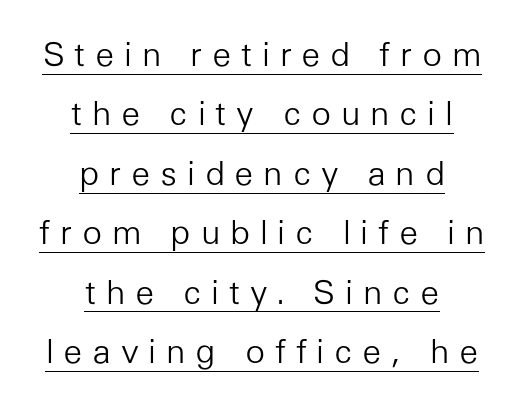
{"serif": "no", "italic": "no", "bold": "no", "weight": "light", "width": "normal", "stroke_contrast": "low", "x_height": "medium", "monospaced": "no", "underline": "yes", "align": "center", "line_spacing_ratio": 1.8, "letter_spacing": "wide", "letter_spacing_em": 0.29, "glyph_px": 33}
